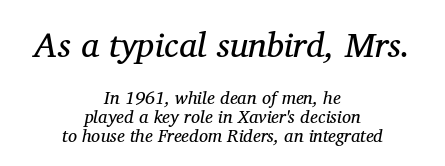
{"serif": "yes", "italic": "yes", "lean": "right", "slant_degrees": 11, "bold": "no", "weight": "regular", "width": "normal", "stroke_contrast": "medium", "x_height": "medium", "monospaced": "no", "underline": "no", "align": "center", "line_spacing": "tight", "line_spacing_ratio": 1.05, "letter_spacing": "normal", "letter_spacing_em": 0.0, "larger_block": "first", "size_ratio": 1.94, "glyph_px": 35}
